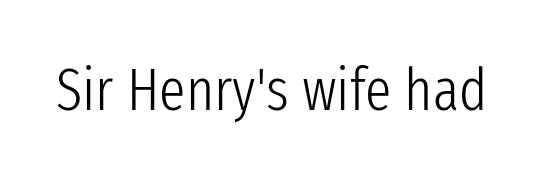
The image shows 59 px light, condensed sans-serif type, upright; set normal letter spacing, not underlined; low stroke contrast and a medium x-height.
